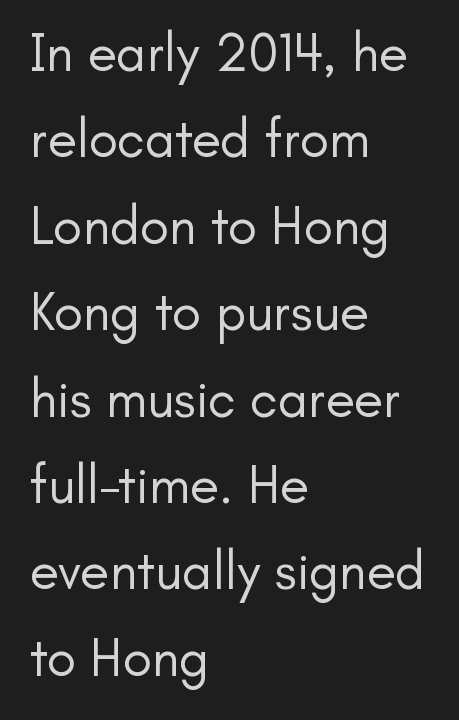
The image shows 54 px regular-weight sans-serif type, upright; set left-aligned, normal line spacing (1.6x), normal letter spacing, not underlined; low stroke contrast and a small x-height.
